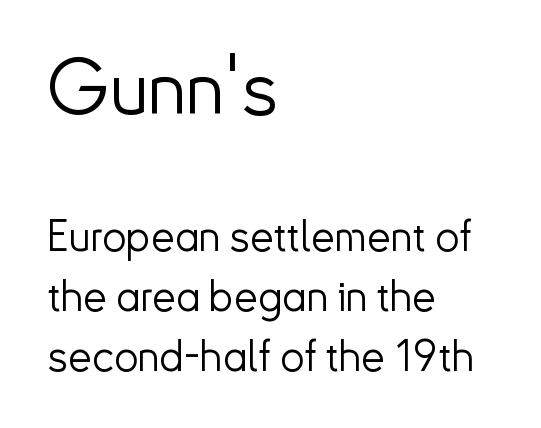
{"serif": "no", "italic": "no", "bold": "no", "weight": "light", "width": "normal", "stroke_contrast": "low", "x_height": "small", "monospaced": "no", "underline": "no", "align": "left", "line_spacing": "normal", "line_spacing_ratio": 1.39, "letter_spacing": "normal", "letter_spacing_em": 0.0, "larger_block": "first", "size_ratio": 1.77, "glyph_px": 76}
